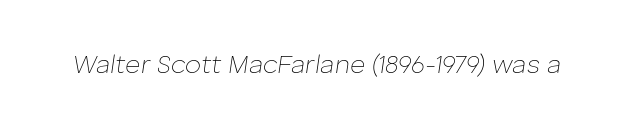
No chunkiness to these letters — they're not bold. Is the type slanted? Yes — the strokes lean at a clear angle. The baseline area is clear. The face used here is rendered with its standard letterfit.
